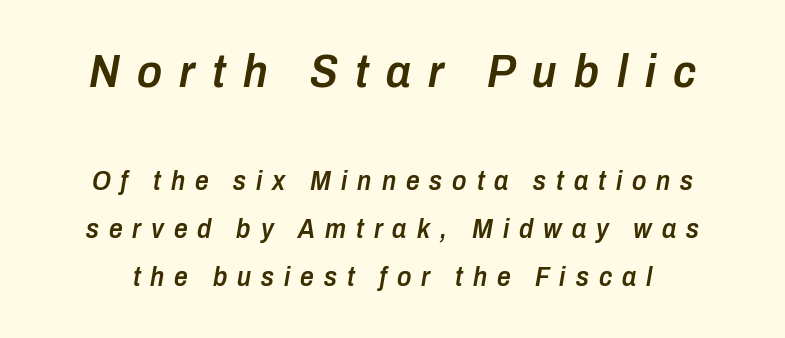
{"italic": "yes", "lean": "right", "slant_degrees": 10, "bold": "semi", "weight": "semibold", "width": "condensed", "stroke_contrast": "low", "x_height": "medium", "monospaced": "no", "underline": "no", "line_spacing_ratio": 1.78, "letter_spacing": "wide", "letter_spacing_em": 0.37, "larger_block": "first", "size_ratio": 1.74, "glyph_px": 47}
